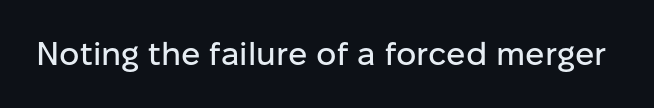
Rendered with straight, roman letterforms. You could not count columns in this text — the font is proportionally spaced. Rule under the text: the space is simply empty. The letters carry no serifs — their stems end cleanly without finishing strokes. This sample uses plain, unmodified letter spacing.
